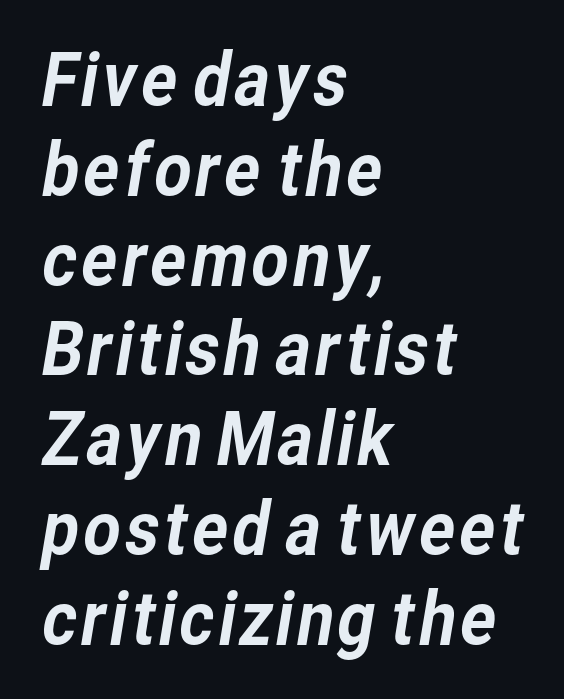
{"serif": "no", "width": "normal", "stroke_contrast": "low", "x_height": "medium", "monospaced": "no", "underline": "no", "align": "left", "line_spacing_ratio": 1.23, "letter_spacing": "normal", "letter_spacing_em": 0.0, "glyph_px": 73}
